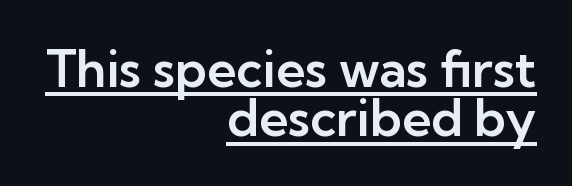
Q: Is the text italic (slanted)? A: No, it is upright.
Q: Is the typeface a serif or a sans-serif typeface? A: Sans-serif.
Q: Is the text underlined? A: Yes.
Q: How is the paragraph aligned? A: Right-aligned.
Q: Is the spacing between letters normal or unusually wide? A: Normal.
Q: Is the spacing between lines tight, normal or loose? A: Tight.
Q: Width (condensed, normal, or wide)? A: Normal.
Q: Stroke contrast? A: Low.
Q: x-height? A: Medium.
Q: Monospaced? A: No.
